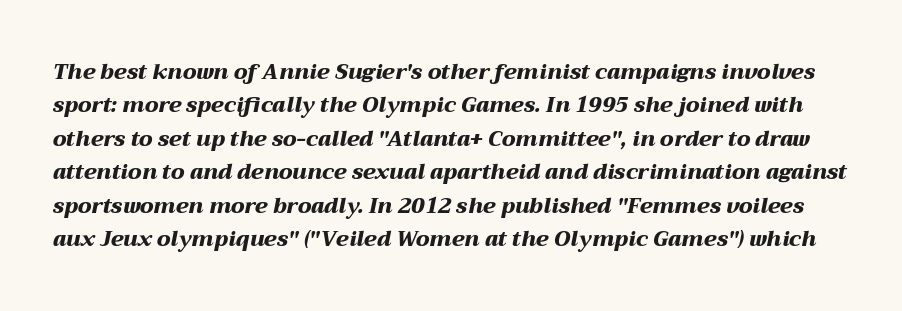
{"italic": "yes", "lean": "right", "slant_degrees": 12, "bold": "yes", "underline": "no", "line_spacing": "normal", "line_spacing_ratio": 1.59, "letter_spacing": "normal", "letter_spacing_em": 0.0, "glyph_px": 21}
